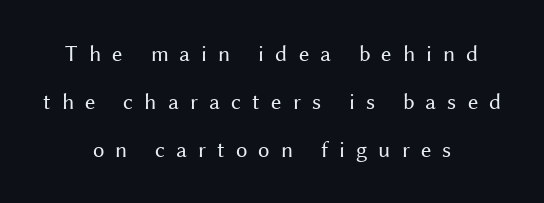
Q: Is the text bold? A: No.
Q: Is the text italic (slanted)? A: No, it is upright.
Q: Is the text underlined? A: No.
Q: How is the paragraph aligned? A: Centered.
Q: Is the spacing between letters normal or unusually wide? A: Unusually wide.
Q: Is the spacing between lines tight, normal or loose? A: Loose.
